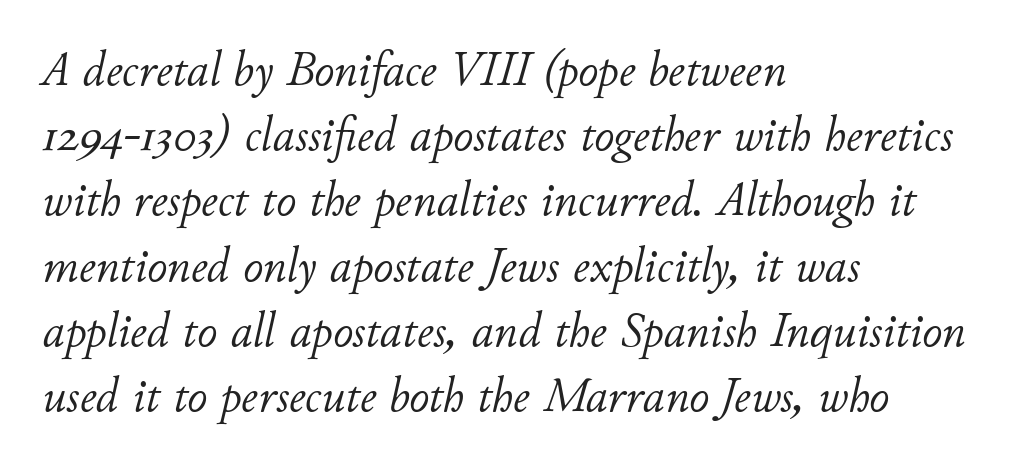
Q: Is the text bold? A: No.
Q: Is the text italic (slanted)? A: Yes, it leans right by about 11 degrees.
Q: Is the text underlined? A: No.
Q: How is the paragraph aligned? A: Left-aligned.
Q: Is the spacing between letters normal or unusually wide? A: Normal.
Q: Is the spacing between lines tight, normal or loose? A: Normal.
Q: Width (condensed, normal, or wide)? A: Normal.
Q: Stroke contrast? A: Low.
Q: x-height? A: Small.
Q: Monospaced? A: No.
